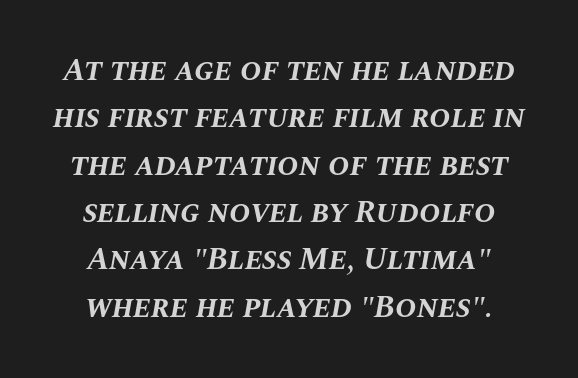
The image shows 32 px bold type, italic (leaning right); set centered, normal line spacing (1.48x), normal letter spacing, not underlined; medium stroke contrast and a large x-height.
